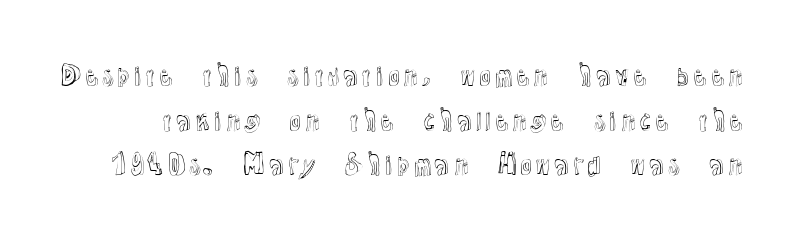
Letter spacing: default. This is roman type, the default non-slanted kind. The gap between lines stays unmarked.
